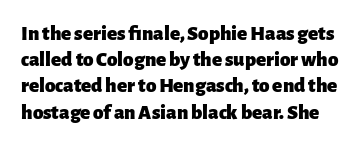
{"italic": "no", "bold": "yes", "underline": "no", "line_spacing": "normal", "line_spacing_ratio": 1.25, "letter_spacing": "normal", "letter_spacing_em": 0.0, "glyph_px": 21}
